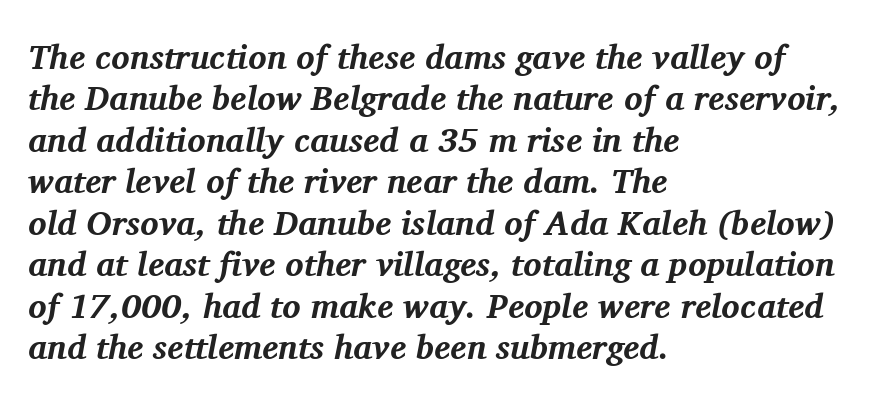
Spacing verdict: proportional, widths tailored to each character. Where is the straight margin? On the left. In terms of letterspacing, this is plain default setting. The characters look thick and weighty, a clear bold. The space directly below the letters is spotless.
